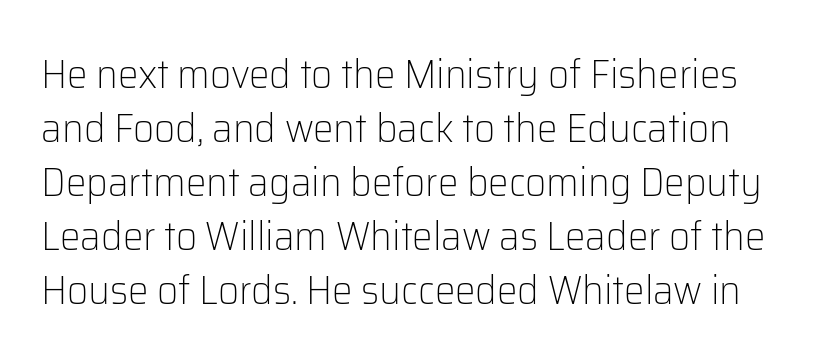
Does the leading feel generous? No, just average. Short note: letters normally spaced. The string is rendered with underlining switched off. The strokes carry an ordinary text weight at most. These lines are rendered in a variable-pitch font.
